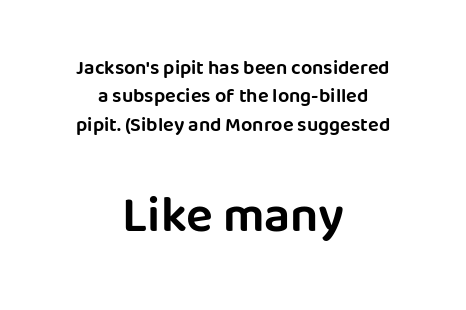
{"serif": "no", "italic": "no", "width": "normal", "stroke_contrast": "low", "x_height": "large", "monospaced": "no", "underline": "no", "align": "center", "line_spacing": "normal", "line_spacing_ratio": 1.42, "letter_spacing": "normal", "letter_spacing_em": 0.0, "larger_block": "second", "size_ratio": 2.5, "glyph_px": 50}
